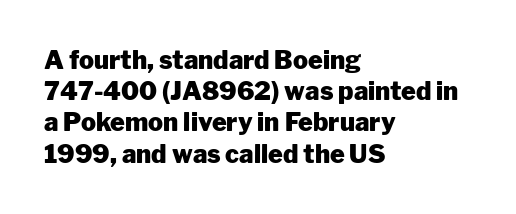
Q: Is the text bold? A: Yes.
Q: Is the text italic (slanted)? A: No, it is upright.
Q: Is the text underlined? A: No.
Q: How is the paragraph aligned? A: Left-aligned.
Q: Is the spacing between letters normal or unusually wide? A: Normal.
Q: Is the spacing between lines tight, normal or loose? A: Normal.
